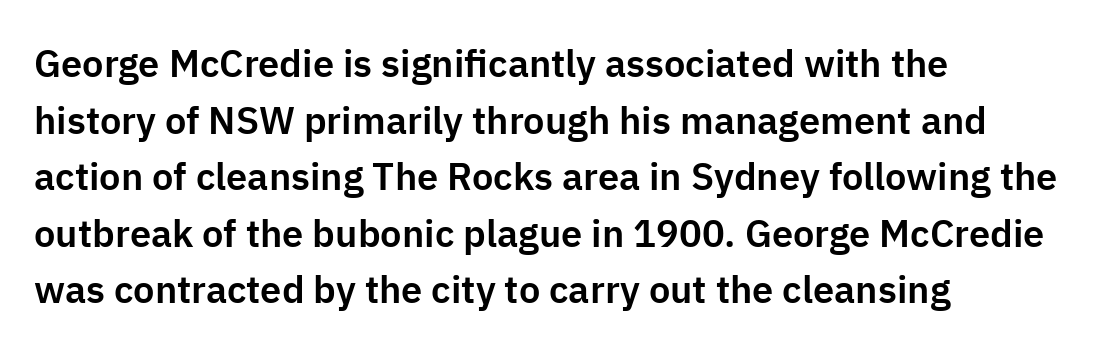
{"serif": "no", "italic": "no", "width": "normal", "stroke_contrast": "low", "x_height": "medium", "monospaced": "no", "underline": "no", "align": "left", "line_spacing": "normal", "line_spacing_ratio": 1.49, "letter_spacing": "normal", "letter_spacing_em": 0.0, "glyph_px": 38}
